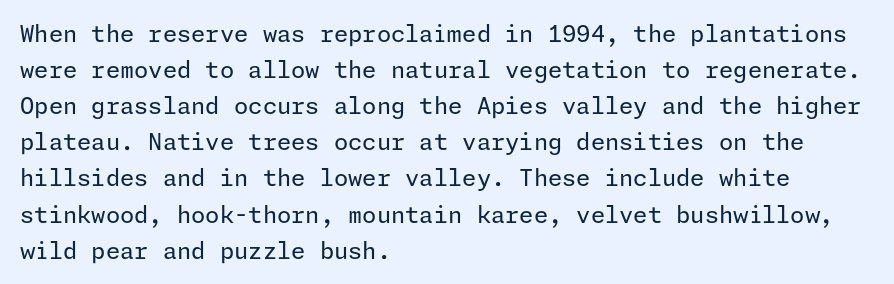
The image shows 23 px text type, upright; set left-aligned, normal line spacing (1.57x), normal letter spacing, not underlined.
